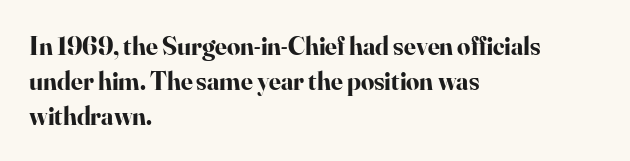
The image shows 26 px bold type, upright; set left-aligned, normal line spacing (1.34x), normal letter spacing, not underlined.
